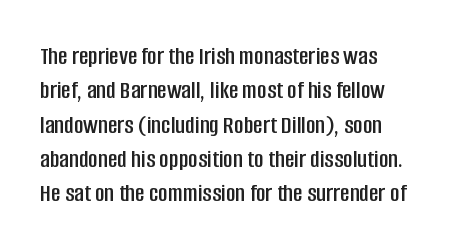
Q: Is the text italic (slanted)? A: No, it is upright.
Q: Is the text underlined? A: No.
Q: Is the spacing between letters normal or unusually wide? A: Normal.
Q: Is the spacing between lines tight, normal or loose? A: Normal.
